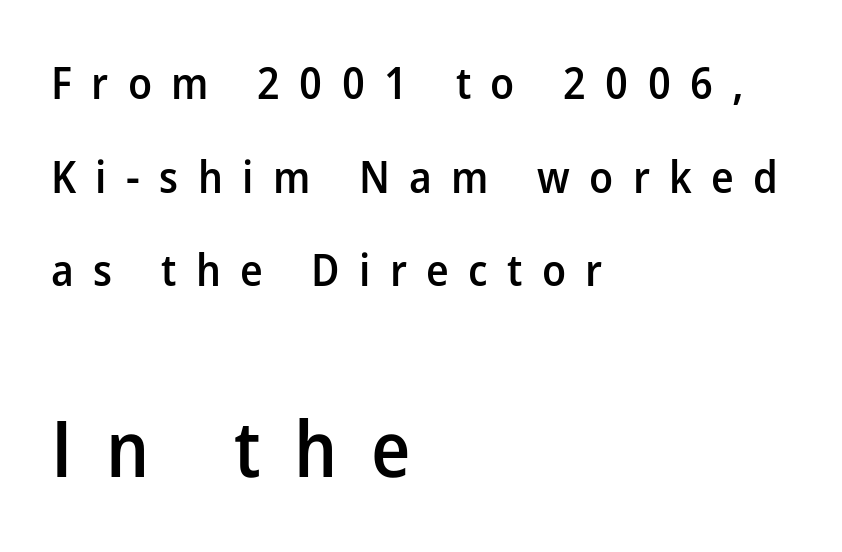
Q: Is the text bold? A: Semi-bold.
Q: Is the text italic (slanted)? A: No, it is upright.
Q: Is the typeface a serif or a sans-serif typeface? A: Sans-serif.
Q: Is the text underlined? A: No.
Q: How is the paragraph aligned? A: Left-aligned.
Q: Is the spacing between letters normal or unusually wide? A: Unusually wide.
Q: Is the spacing between lines tight, normal or loose? A: Loose.
Q: Which block of text is set in a larger size, the first (top) or the second (bottom)? A: The second (bottom) one.
Q: Width (condensed, normal, or wide)? A: Normal.
Q: Stroke contrast? A: Low.
Q: x-height? A: Medium.
Q: Monospaced? A: No.
